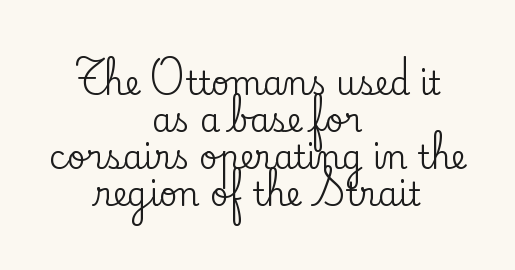
Think of a printed novel: that variable character pitch is what you see here. This sample is center-justified, so both line endings float freely. When letters stand straight like this, we call the style roman or upright. Anything drawn beneath the words? Only blank space. Serif or sans? Serif — the stroke terminals have little feet.
